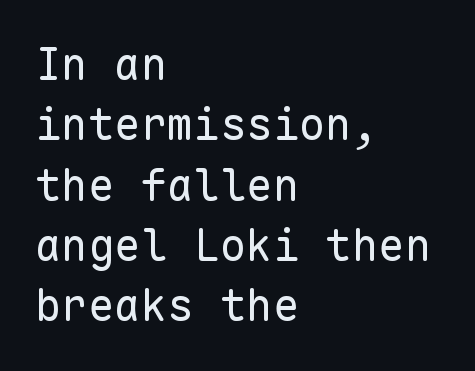
Q: Is the text bold? A: No.
Q: Is the text italic (slanted)? A: No, it is upright.
Q: Is the typeface a serif or a sans-serif typeface? A: Sans-serif.
Q: Is the text underlined? A: No.
Q: How is the paragraph aligned? A: Left-aligned.
Q: Is the spacing between letters normal or unusually wide? A: Normal.
Q: Is the spacing between lines tight, normal or loose? A: Normal.
Q: Width (condensed, normal, or wide)? A: Normal.
Q: Stroke contrast? A: Low.
Q: x-height? A: Medium.
Q: Monospaced? A: Yes.
